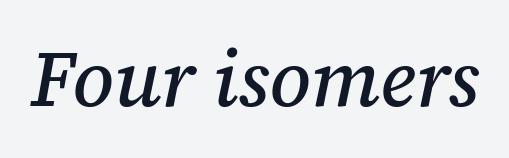
The image shows 78 px serif type, italic (leaning right); set normal letter spacing, not underlined; medium stroke contrast and a medium x-height.
